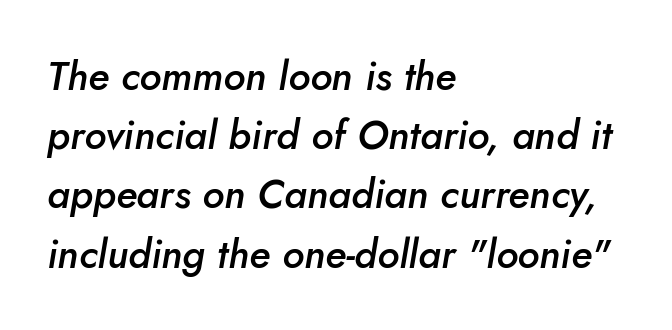
The typesetting leans somewhat heavy: a semibold. Anything drawn beneath the words? Only blank space. Think of a printed novel: that variable character pitch is what you see here. Every character sits at an angle, as italics do. Vertical spacing — default.
